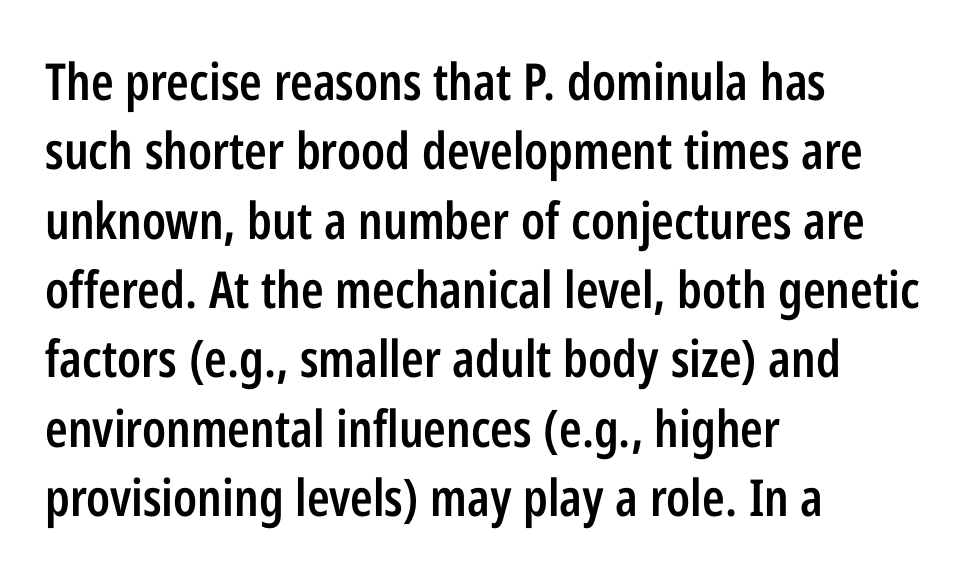
The image shows 51 px semibold, condensed sans-serif type, upright; set left-aligned, normal line spacing (1.36x), normal letter spacing, not underlined; low stroke contrast and a medium x-height.
